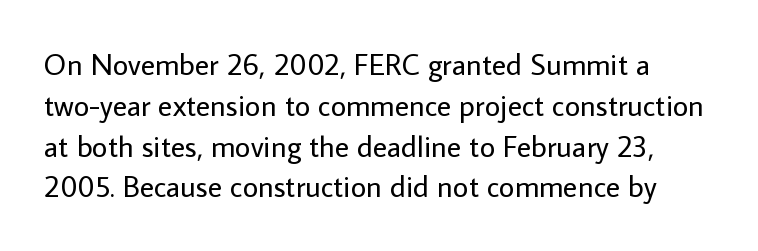
These lines are rendered in a variable-pitch font. Stroke mass is kept to a normal reading level or below. The vertical gap from one line to the next is medium. The gaps between neighbouring characters are ordinary and unremarkable. This rendering employs a face without finishing strokes, i.e., a sans-serif. The typography opts for an upright posture over an oblique one.
